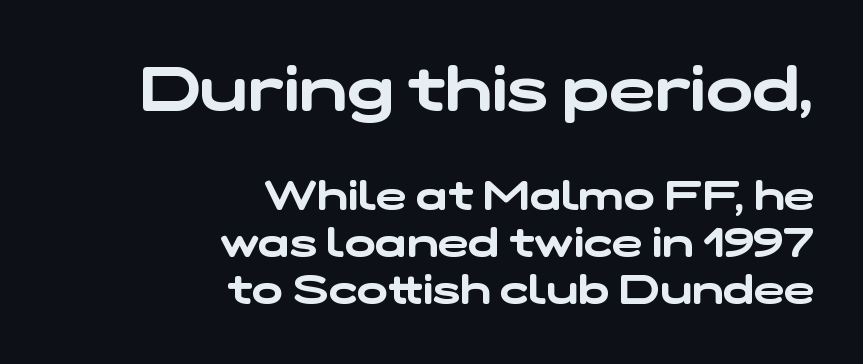
The more generous point size was reserved for the upper chunk. The passage shown is typed in a proportional face where columns would drift. The paragraph shown leans on its right margin. Baseline-to-baseline distance is barely more than the letter height.
